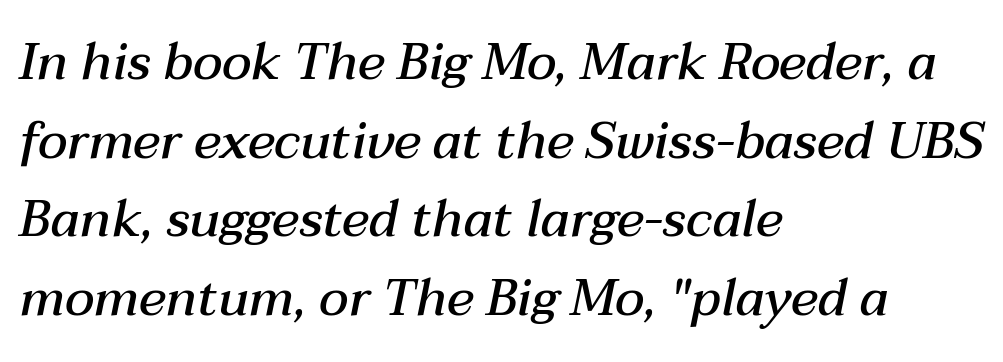
The image shows 51 px semibold type, italic (leaning right); set left-aligned, normal line spacing (1.54x), normal letter spacing, not underlined; medium stroke contrast and a medium x-height.
